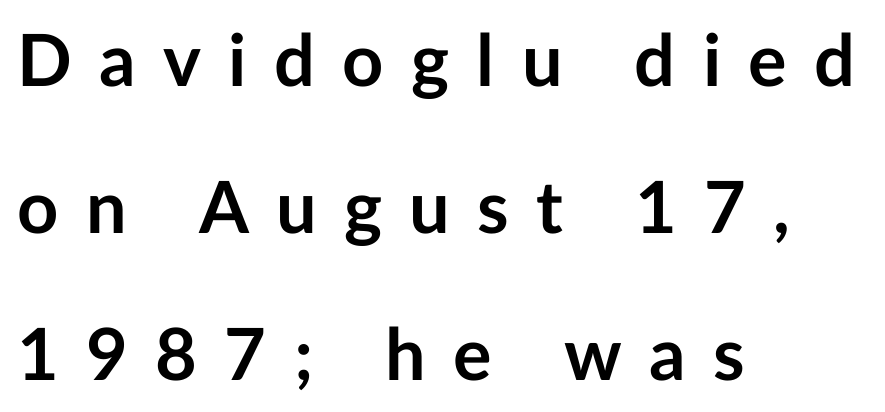
Q: Is the text bold? A: Yes.
Q: Is the text italic (slanted)? A: No, it is upright.
Q: Is the typeface a serif or a sans-serif typeface? A: Sans-serif.
Q: Is the text underlined? A: No.
Q: How is the paragraph aligned? A: Left-aligned.
Q: Is the spacing between letters normal or unusually wide? A: Unusually wide.
Q: Is the spacing between lines tight, normal or loose? A: Loose.
Q: Width (condensed, normal, or wide)? A: Normal.
Q: Stroke contrast? A: Low.
Q: x-height? A: Medium.
Q: Monospaced? A: No.
